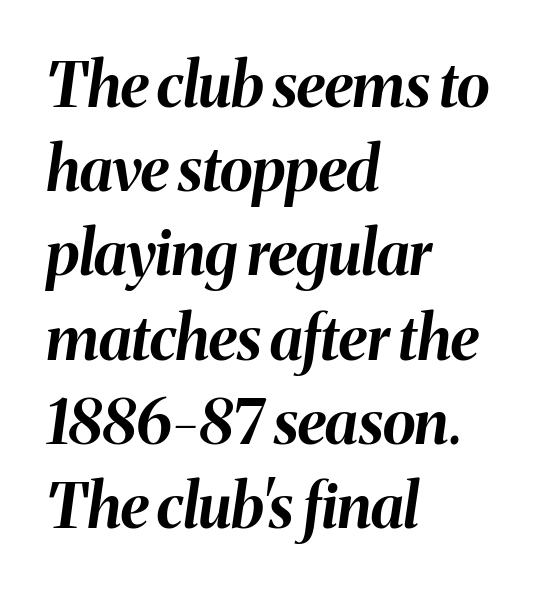
Q: Is the text bold? A: Yes.
Q: Is the text italic (slanted)? A: Yes, it leans right by about 8 degrees.
Q: Is the text underlined? A: No.
Q: How is the paragraph aligned? A: Left-aligned.
Q: Is the spacing between letters normal or unusually wide? A: Normal.
Q: Is the spacing between lines tight, normal or loose? A: Normal.
Q: Width (condensed, normal, or wide)? A: Normal.
Q: Stroke contrast? A: Medium.
Q: x-height? A: Medium.
Q: Monospaced? A: No.
